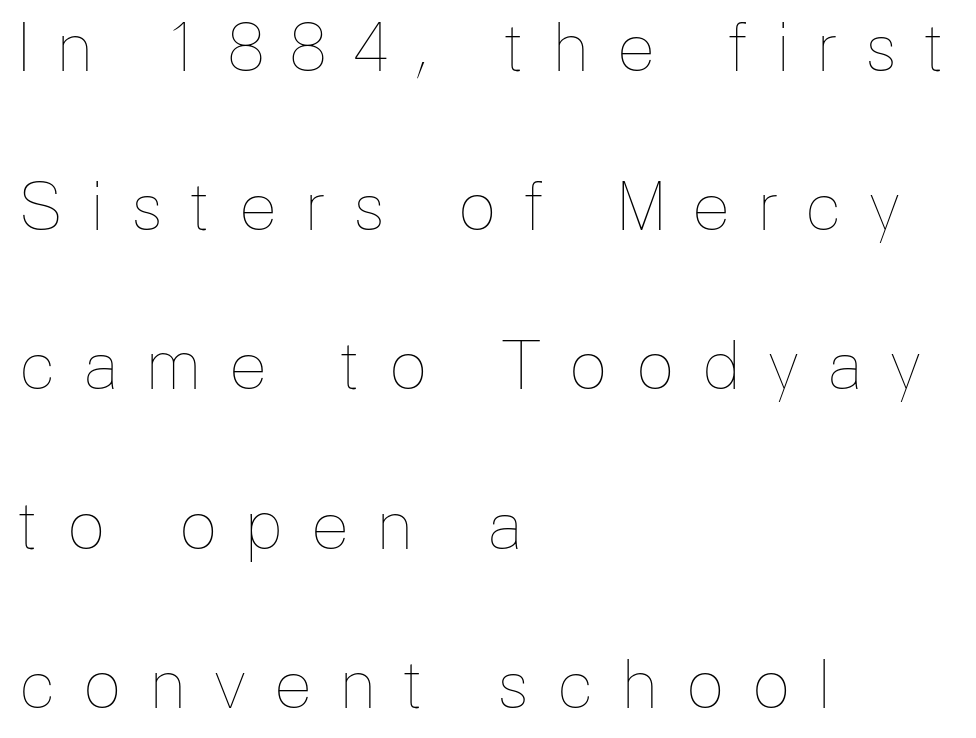
The image shows 65 px thin type, upright; set left-aligned, loose line spacing (2.45x), unusually wide letter spacing (+0.4 em), not underlined; low stroke contrast and a medium x-height.
